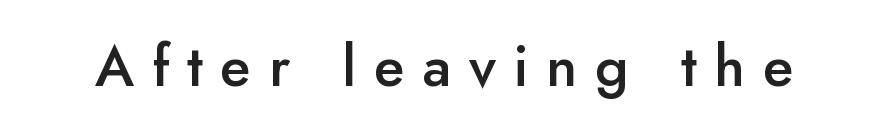
The image shows 57 px semibold sans-serif type, upright; set unusually wide letter spacing (+0.31 em), not underlined; low stroke contrast and a small x-height.
